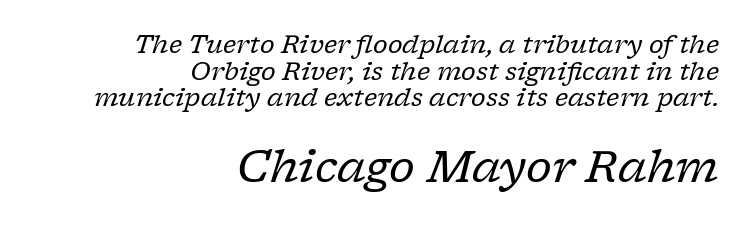
The image shows 44 px regular-weight serif type, italic (leaning right); set right-aligned, tight line spacing (1.07x), normal letter spacing, not underlined; the second (bottom) block is 1.76x larger; low stroke contrast and a medium x-height.
